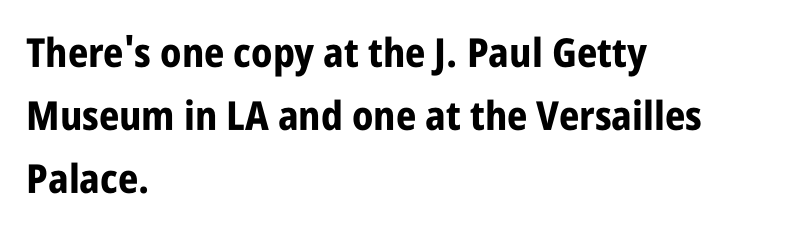
{"serif": "no", "italic": "no", "bold": "yes", "weight": "bold", "width": "condensed", "stroke_contrast": "low", "x_height": "large", "monospaced": "no", "underline": "no", "align": "left", "line_spacing": "normal", "line_spacing_ratio": 1.57, "letter_spacing": "normal", "letter_spacing_em": 0.0, "glyph_px": 40}
